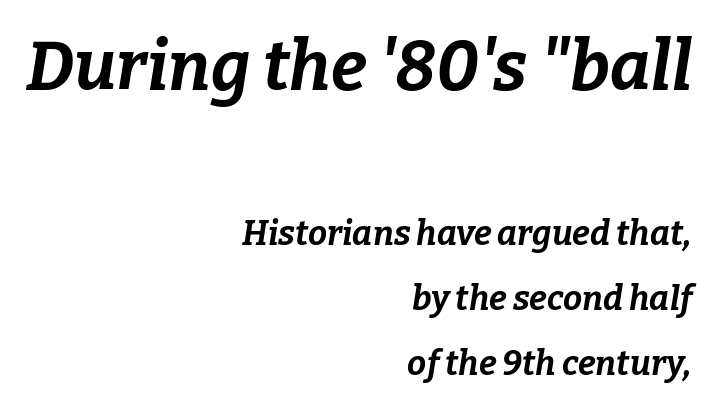
The image shows 69 px bold type, italic (leaning right); set right-aligned, loose line spacing (1.92x), normal letter spacing, not underlined; the first (top) block is 2.03x larger; low stroke contrast and a medium x-height.
